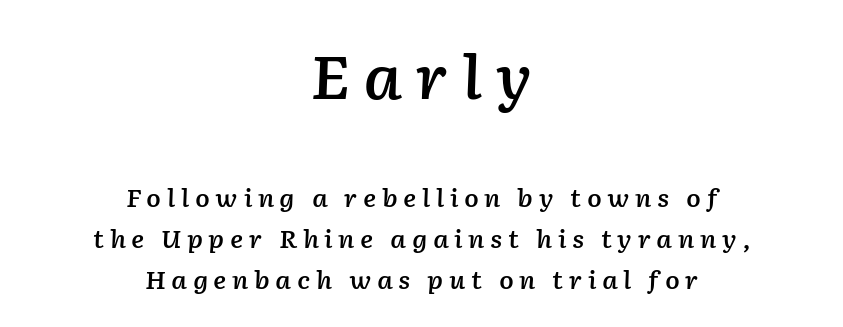
{"italic": "yes", "lean": "right", "slant_degrees": 2, "bold": "semi", "weight": "semibold", "width": "normal", "stroke_contrast": "low", "x_height": "medium", "monospaced": "no", "underline": "no", "align": "center", "line_spacing_ratio": 1.72, "letter_spacing": "wide", "letter_spacing_em": 0.23, "larger_block": "first", "size_ratio": 2.46, "glyph_px": 59}
